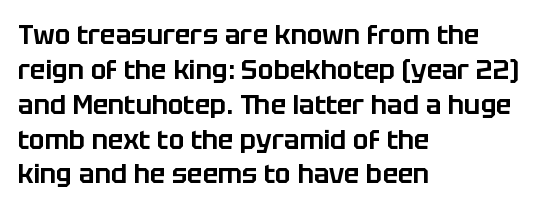
The image shows 26 px text type, upright; set left-aligned, normal line spacing (1.34x), normal letter spacing, not underlined.
